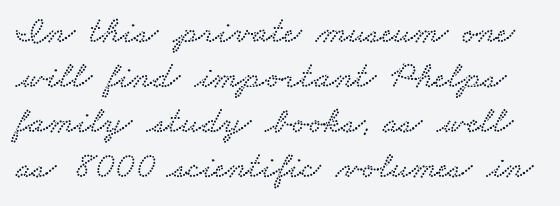
Q: Is the typeface a serif or a sans-serif typeface? A: Serif.
Q: Is the text underlined? A: No.
Q: Is the spacing between letters normal or unusually wide? A: Normal.
Q: Width (condensed, normal, or wide)? A: Wide.
Q: Stroke contrast? A: Low.
Q: x-height? A: Small.
Q: Monospaced? A: No.
